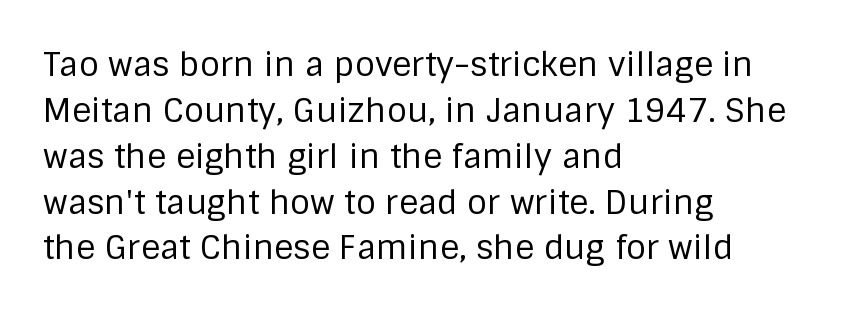
Letter spacing: default. The strip under each line holds only bare page. Baseline-to-baseline distance is the conventional proportion of letter height. Varying glyph widths throughout — classic text-font behaviour. Unlike a traditional serif, this face leaves its strokes unadorned.
